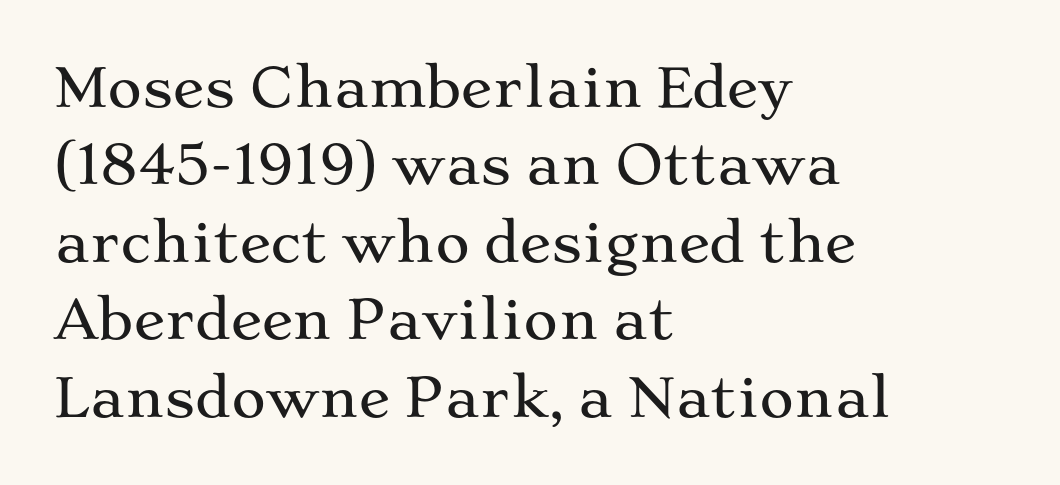
The image shows 53 px wide serif type, upright; set left-aligned, normal line spacing (1.46x), normal letter spacing, not underlined; medium stroke contrast and a medium x-height.
